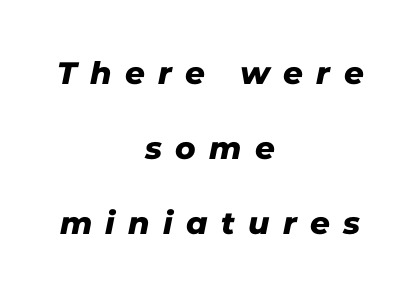
Here the designer chose a conventional face with non-uniform glyph widths. Quick note: interline space is abundant. Regarding serifs, this sample does without them. What stands out about the letter spacing? Its width — letters are far apart.
